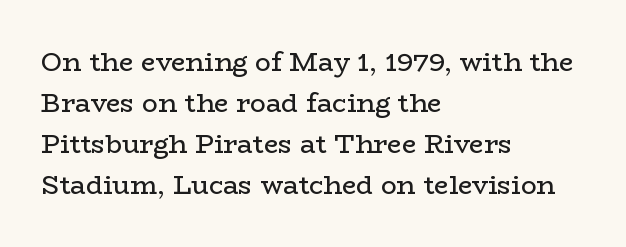
{"italic": "no", "bold": "no", "underline": "no", "align": "left", "line_spacing": "normal", "line_spacing_ratio": 1.58, "letter_spacing": "normal", "letter_spacing_em": 0.0, "glyph_px": 26}
